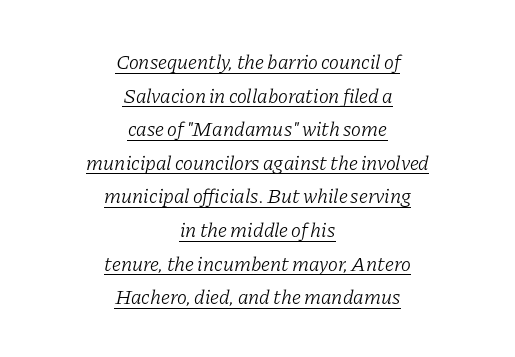
Q: Is the text bold? A: No.
Q: Is the text italic (slanted)? A: Yes, it leans right by about 11 degrees.
Q: Is the text underlined? A: Yes.
Q: How is the paragraph aligned? A: Centered.
Q: Is the spacing between letters normal or unusually wide? A: Normal.
Q: Is the spacing between lines tight, normal or loose? A: Normal.
